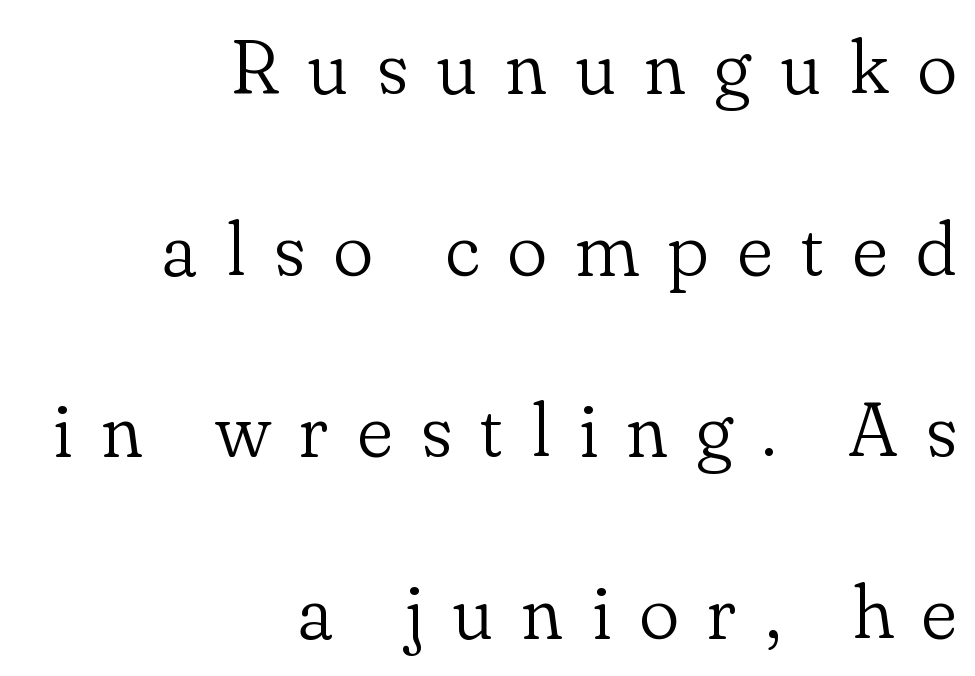
Unlike a clean sans, this face finishes its strokes with serifs. The face used here is rendered with a markedly widened letterfit. Students, observe: this is what heavily led, spacious text looks like. A typesetter would mark this as roman, not italic. Think of a printed novel: that variable character pitch is what you see here. The setting favours the right margin, as signatures and pull-quotes sometimes do.
